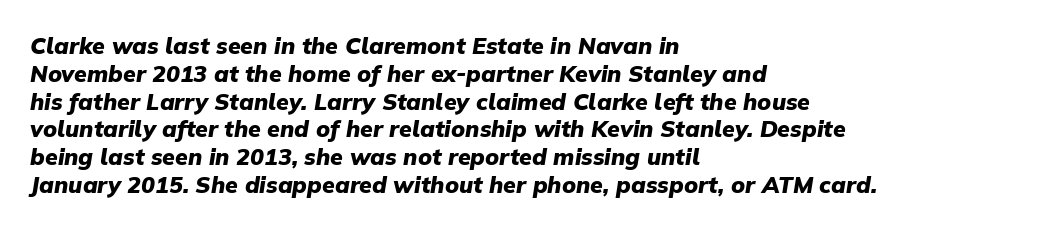
{"italic": "yes", "lean": "right", "slant_degrees": 9, "bold": "yes", "underline": "no", "align": "left", "line_spacing_ratio": 1.21, "letter_spacing": "normal", "letter_spacing_em": 0.0, "glyph_px": 23}
